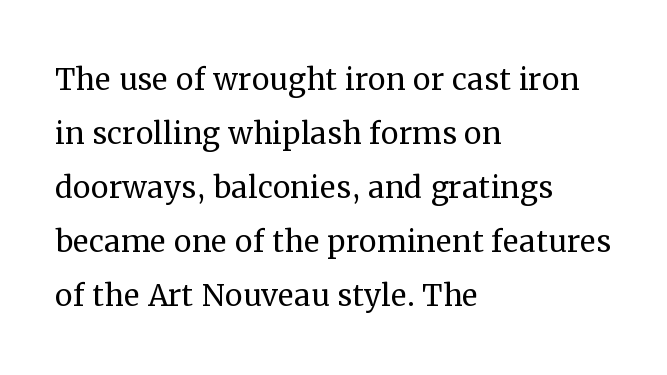
Q: Is the text bold? A: No.
Q: Is the text italic (slanted)? A: No, it is upright.
Q: Is the typeface a serif or a sans-serif typeface? A: Serif.
Q: Is the text underlined? A: No.
Q: How is the paragraph aligned? A: Left-aligned.
Q: Is the spacing between letters normal or unusually wide? A: Normal.
Q: Is the spacing between lines tight, normal or loose? A: Normal.
Q: Width (condensed, normal, or wide)? A: Normal.
Q: Stroke contrast? A: Medium.
Q: x-height? A: Medium.
Q: Monospaced? A: No.
